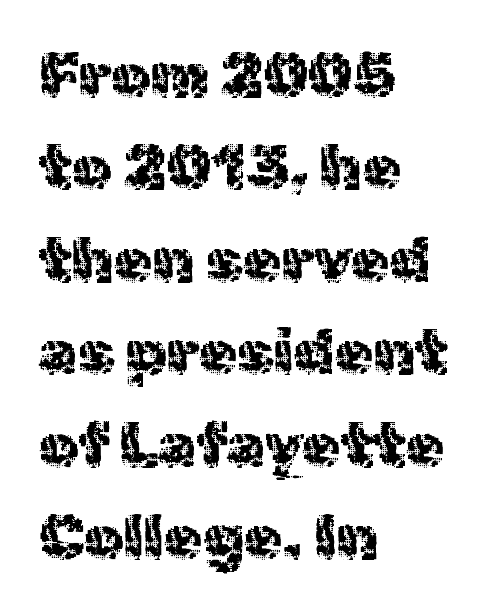
Q: Is the text bold? A: No.
Q: Is the text italic (slanted)? A: No, it is upright.
Q: Is the typeface a serif or a sans-serif typeface? A: Sans-serif.
Q: Is the text underlined? A: No.
Q: How is the paragraph aligned? A: Left-aligned.
Q: Is the spacing between letters normal or unusually wide? A: Normal.
Q: Is the spacing between lines tight, normal or loose? A: Normal.
Q: Width (condensed, normal, or wide)? A: Normal.
Q: x-height? A: Medium.
Q: Monospaced? A: No.
